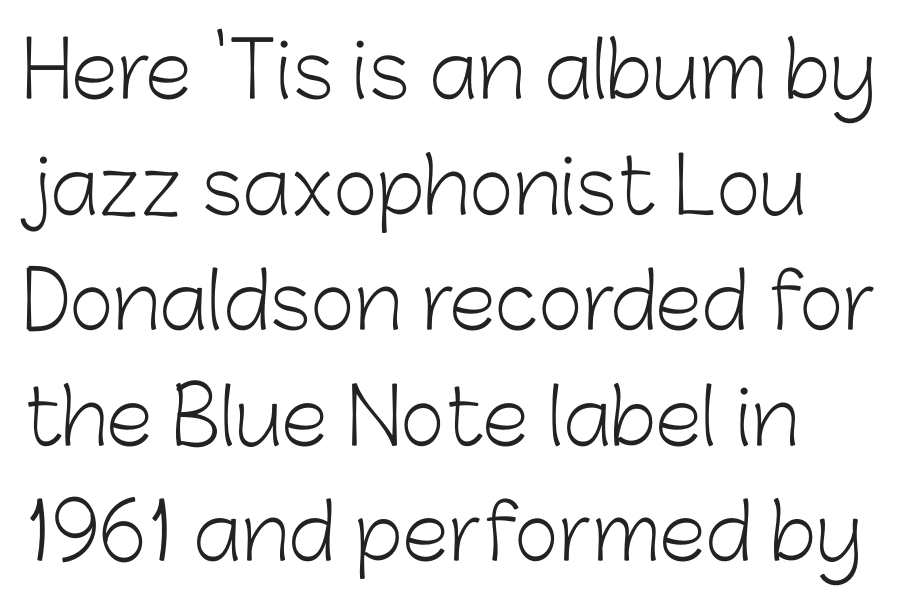
{"serif": "no", "italic": "no", "bold": "no", "weight": "light", "width": "normal", "stroke_contrast": "low", "x_height": "medium", "monospaced": "no", "underline": "no", "line_spacing": "normal", "line_spacing_ratio": 1.52, "letter_spacing": "normal", "letter_spacing_em": 0.0, "glyph_px": 76}
